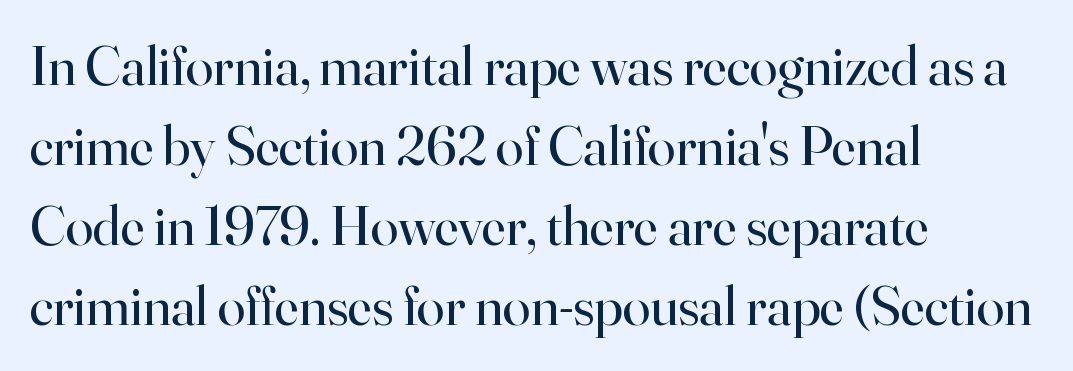
{"serif": "yes", "italic": "no", "bold": "no", "weight": "regular", "width": "normal", "stroke_contrast": "high", "x_height": "small", "monospaced": "no", "underline": "no", "align": "left", "line_spacing": "normal", "line_spacing_ratio": 1.43, "letter_spacing": "normal", "letter_spacing_em": 0.0, "glyph_px": 56}
